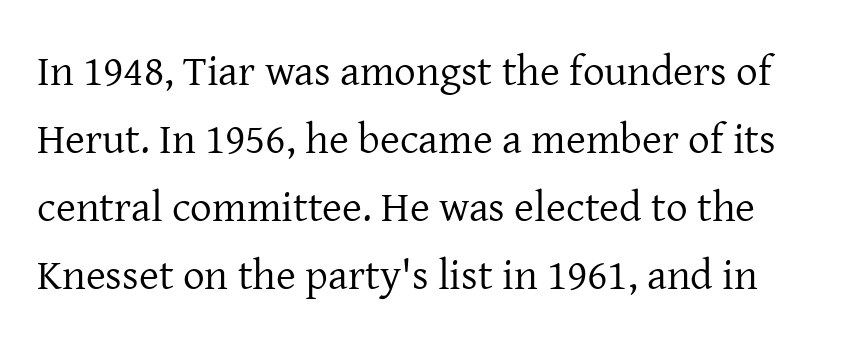
The letters sit at their default tracking, neither squeezed nor spread. Posture: vertical. A quiet, ordinary-to-light weight characterises the typeface. The block of text has a typical density, with ordinary space between rows.
